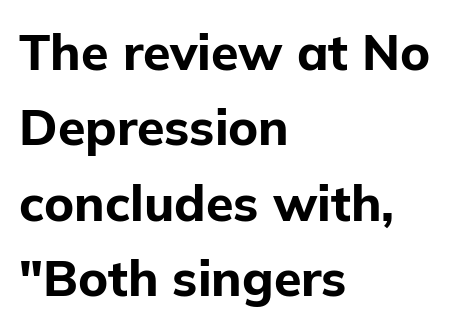
The image shows 50 px bold sans-serif type, upright; set left-aligned, normal line spacing (1.51x), normal letter spacing, not underlined; low stroke contrast and a medium x-height.
